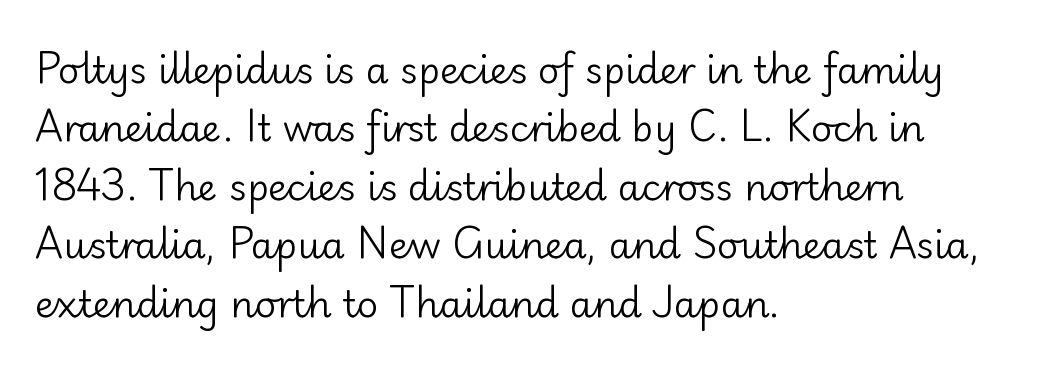
Q: Is the text bold? A: No.
Q: Is the text italic (slanted)? A: No, it is upright.
Q: Is the typeface a serif or a sans-serif typeface? A: Sans-serif.
Q: Is the text underlined? A: No.
Q: How is the paragraph aligned? A: Left-aligned.
Q: Is the spacing between letters normal or unusually wide? A: Normal.
Q: Is the spacing between lines tight, normal or loose? A: Normal.
Q: Width (condensed, normal, or wide)? A: Normal.
Q: Stroke contrast? A: Low.
Q: x-height? A: Small.
Q: Monospaced? A: No.
